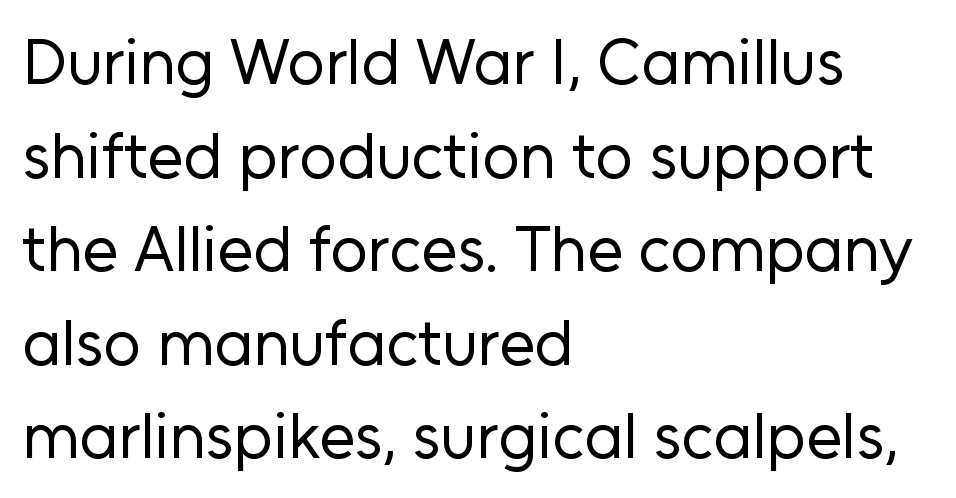
The image shows 65 px regular-weight sans-serif type, upright; set left-aligned, normal line spacing (1.44x), normal letter spacing, not underlined; low stroke contrast and a medium x-height.
